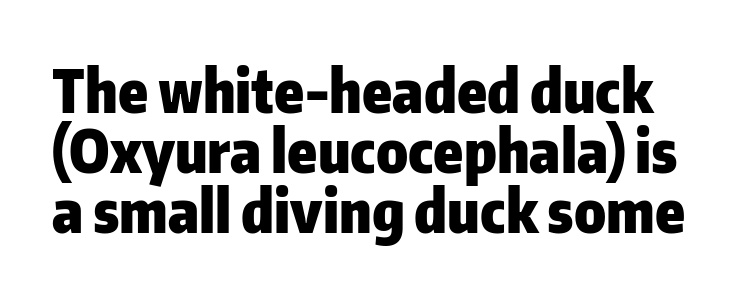
{"serif": "no", "italic": "no", "bold": "yes", "weight": "heavy", "width": "normal", "stroke_contrast": "low", "x_height": "medium", "monospaced": "no", "underline": "no", "line_spacing": "tight", "line_spacing_ratio": 1.02, "letter_spacing": "normal", "letter_spacing_em": 0.0, "glyph_px": 59}
